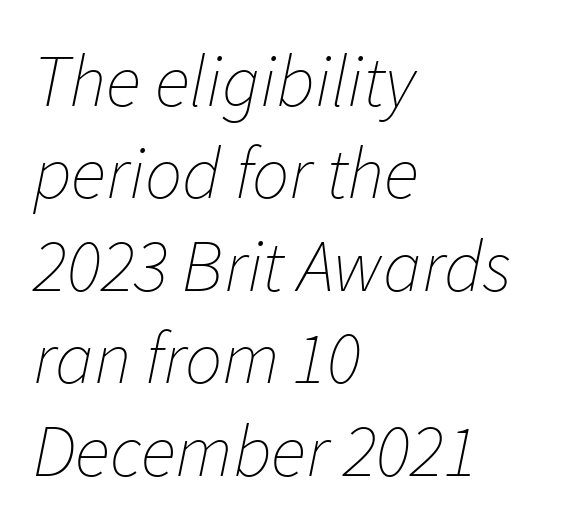
Q: Is the text bold? A: No.
Q: Is the text italic (slanted)? A: Yes, it leans right by about 11 degrees.
Q: Is the text underlined? A: No.
Q: How is the paragraph aligned? A: Left-aligned.
Q: Is the spacing between letters normal or unusually wide? A: Normal.
Q: Is the spacing between lines tight, normal or loose? A: Normal.
Q: Width (condensed, normal, or wide)? A: Normal.
Q: Stroke contrast? A: Low.
Q: x-height? A: Medium.
Q: Monospaced? A: No.
